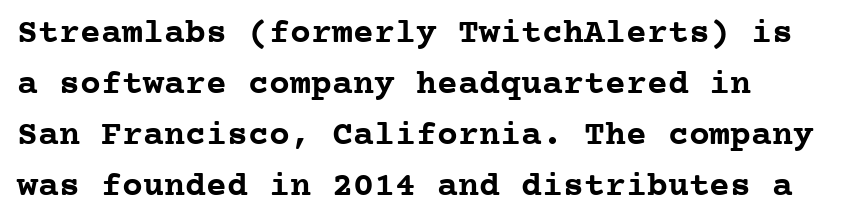
These lines are rendered in a fixed-pitch font. Look at the bottom of the vertical strokes: they flare into serifs here. Tracking value appears to be zero — textbook default spacing. The lettering stays uniformly vertical, giving the passage a roman look.
